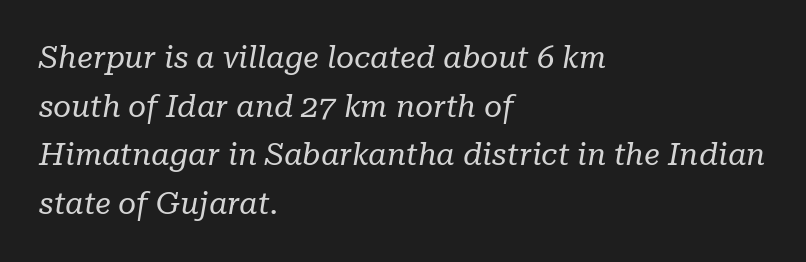
Q: Is the text bold? A: No.
Q: Is the text italic (slanted)? A: Yes, it leans right by about 10 degrees.
Q: Is the typeface a serif or a sans-serif typeface? A: Serif.
Q: Is the text underlined? A: No.
Q: How is the paragraph aligned? A: Left-aligned.
Q: Is the spacing between letters normal or unusually wide? A: Normal.
Q: Is the spacing between lines tight, normal or loose? A: Normal.
Q: Width (condensed, normal, or wide)? A: Normal.
Q: Stroke contrast? A: Low.
Q: x-height? A: Medium.
Q: Monospaced? A: No.
